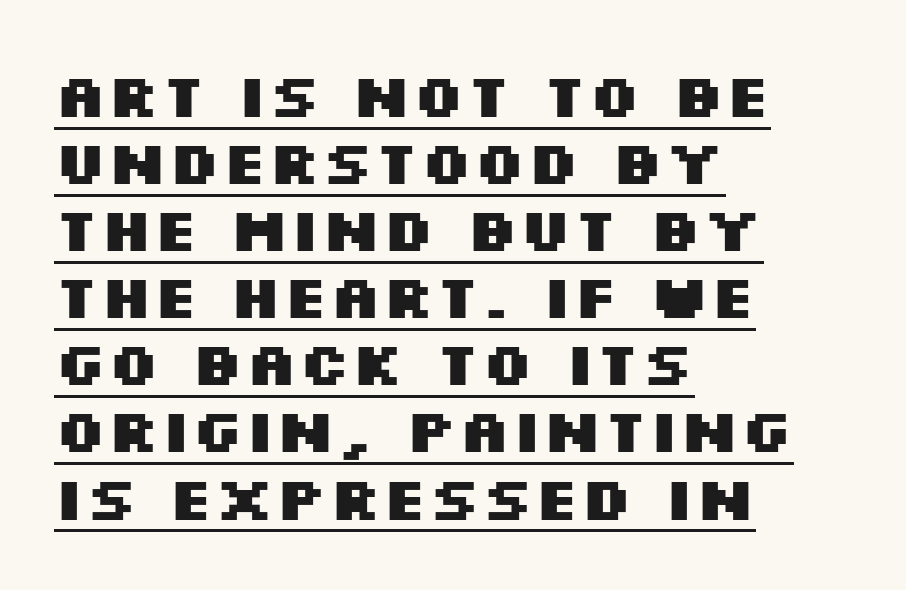
Underlined type. Unlike italic type, these characters show no tilt at all. Heavy, bold letterforms. Characters follow at the spacing the type designer built in. Here the designer chose a conventional face with non-uniform glyph widths. The rag falls on the right side of this text block.
